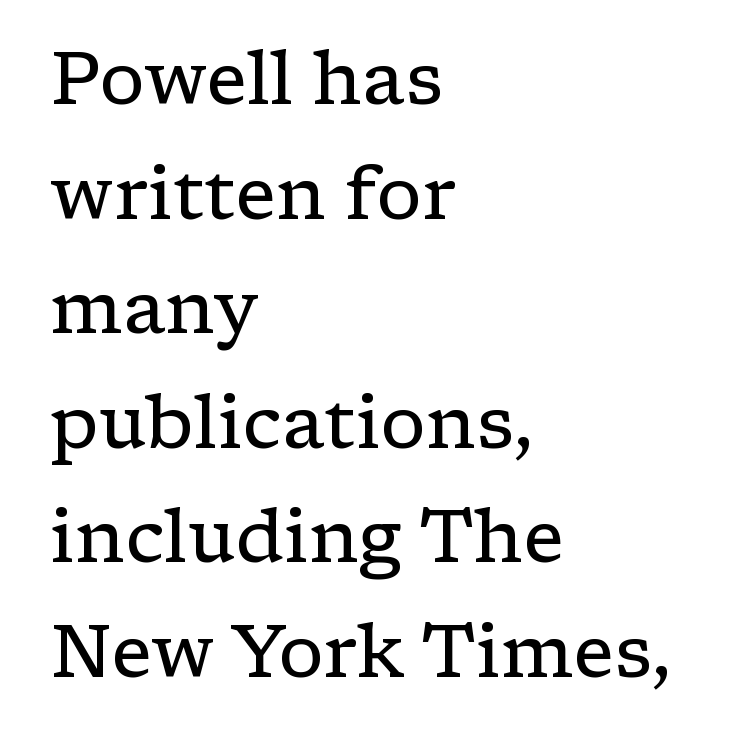
{"serif": "yes", "italic": "no", "bold": "no", "weight": "regular", "width": "wide", "stroke_contrast": "low", "x_height": "medium", "monospaced": "no", "underline": "no", "align": "left", "line_spacing": "normal", "line_spacing_ratio": 1.57, "letter_spacing": "normal", "letter_spacing_em": 0.0, "glyph_px": 73}
